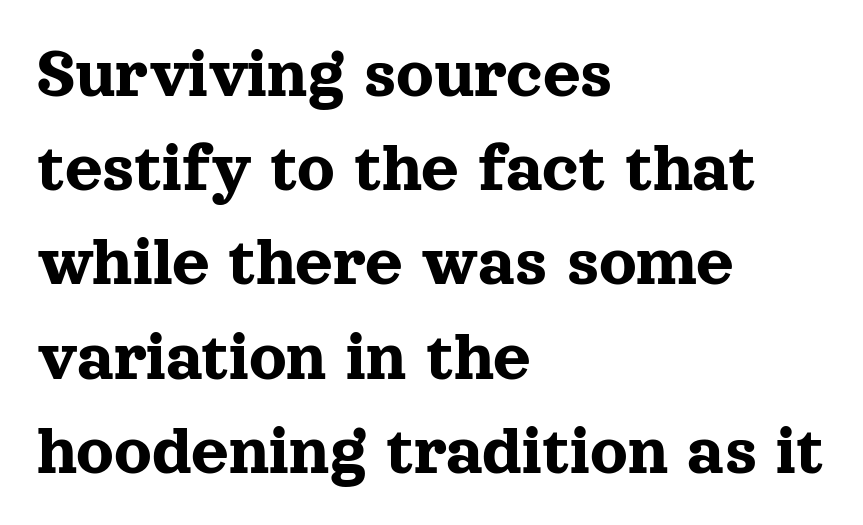
If you drew a ruler down the left edge, every line would touch it. Descender tails drop into unmarked territory. Tracking here is standard; glyphs follow each other at the usual distance. It's the straight-up-and-down kind of type.
